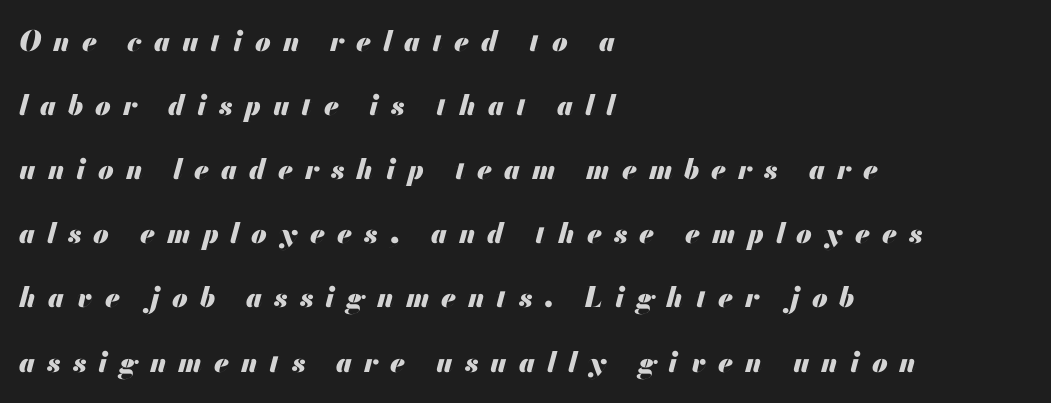
Q: Is the text bold? A: Yes.
Q: Is the text italic (slanted)? A: Yes, it leans right by about 13 degrees.
Q: Is the text underlined? A: No.
Q: How is the paragraph aligned? A: Left-aligned.
Q: Is the spacing between letters normal or unusually wide? A: Unusually wide.
Q: Is the spacing between lines tight, normal or loose? A: Loose.
Q: Width (condensed, normal, or wide)? A: Normal.
Q: Stroke contrast? A: Medium.
Q: x-height? A: Small.
Q: Monospaced? A: No.
